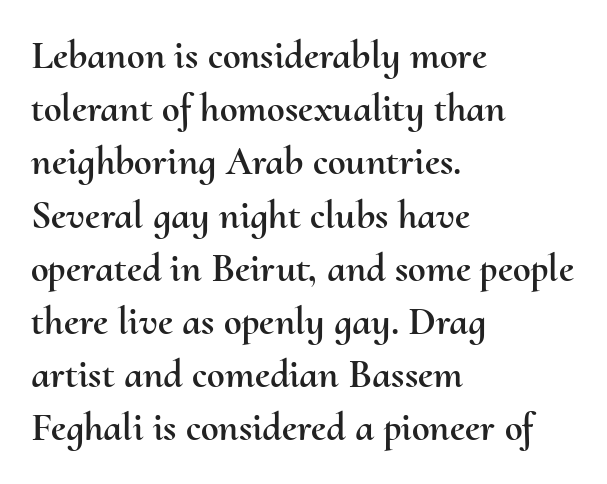
Q: Is the text italic (slanted)? A: No, it is upright.
Q: Is the text underlined? A: No.
Q: How is the paragraph aligned? A: Left-aligned.
Q: Is the spacing between letters normal or unusually wide? A: Normal.
Q: Is the spacing between lines tight, normal or loose? A: Normal.
Q: Width (condensed, normal, or wide)? A: Normal.
Q: Stroke contrast? A: Medium.
Q: x-height? A: Small.
Q: Monospaced? A: No.
